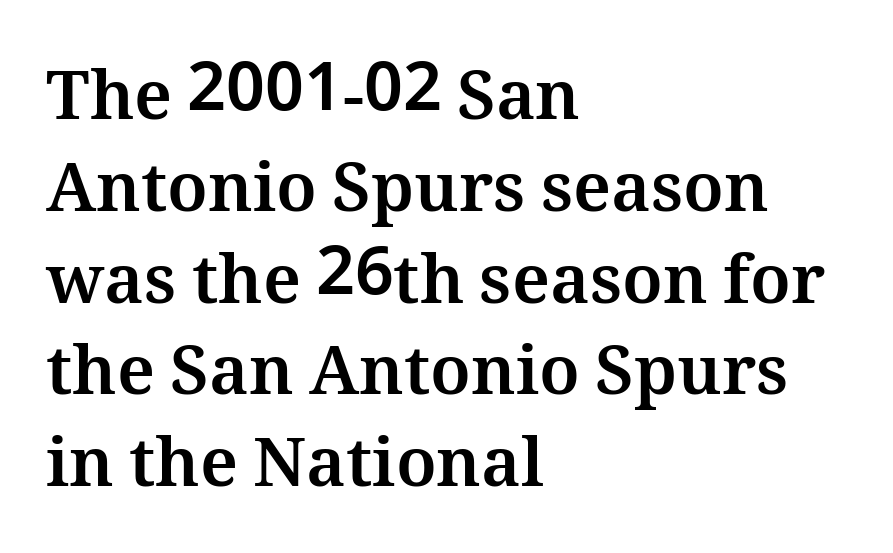
The image shows 68 px bold type, upright; set left-aligned, normal line spacing (1.35x), normal letter spacing, not underlined; medium stroke contrast and a medium x-height.
